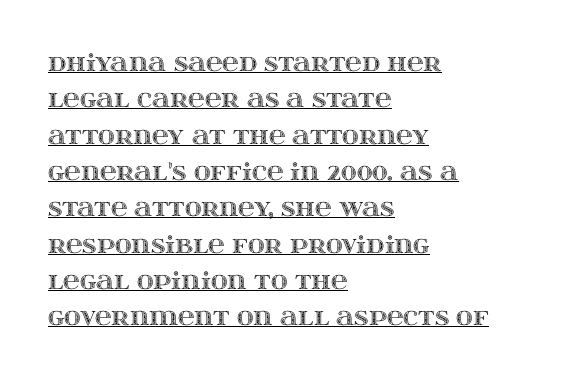
{"italic": "no", "underline": "yes", "align": "left", "line_spacing": "normal", "line_spacing_ratio": 1.58, "letter_spacing": "normal", "letter_spacing_em": 0.0, "glyph_px": 23}
